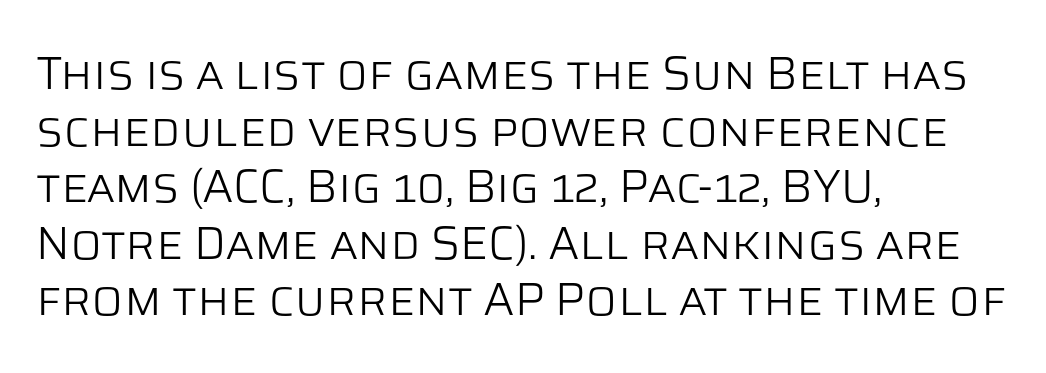
The image shows 46 px light sans-serif type, upright; set left-aligned, line spacing 1.23x, normal letter spacing, not underlined; low stroke contrast and a large x-height.
